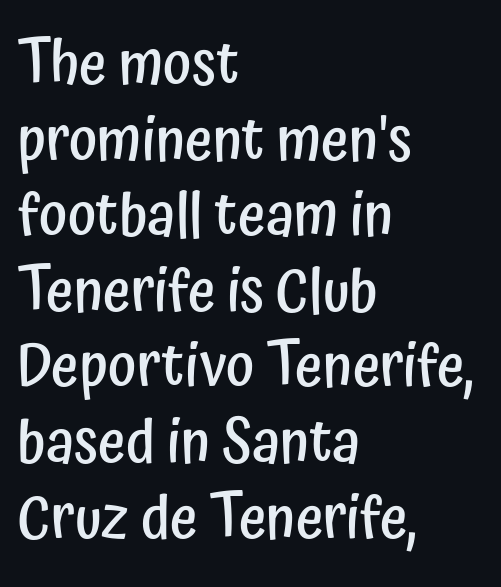
Q: Is the text bold? A: Semi-bold.
Q: Is the text italic (slanted)? A: No, it is upright.
Q: Is the typeface a serif or a sans-serif typeface? A: Sans-serif.
Q: Is the text underlined? A: No.
Q: How is the paragraph aligned? A: Left-aligned.
Q: Is the spacing between letters normal or unusually wide? A: Normal.
Q: Is the spacing between lines tight, normal or loose? A: Normal.
Q: Width (condensed, normal, or wide)? A: Condensed.
Q: Stroke contrast? A: Low.
Q: x-height? A: Medium.
Q: Monospaced? A: No.
